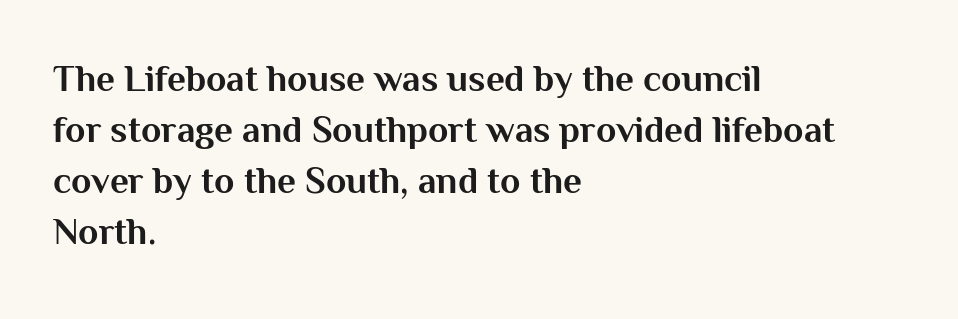
{"serif": "no", "italic": "no", "bold": "yes", "weight": "bold", "width": "normal", "stroke_contrast": "medium", "x_height": "medium", "monospaced": "no", "underline": "no", "align": "left", "line_spacing": "normal", "line_spacing_ratio": 1.38, "letter_spacing": "normal", "letter_spacing_em": 0.0, "glyph_px": 37}
